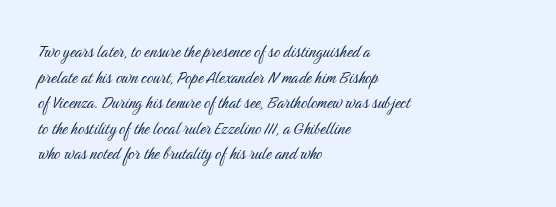
{"bold": "no", "underline": "no", "align": "left", "line_spacing": "normal", "line_spacing_ratio": 1.28, "letter_spacing": "normal", "letter_spacing_em": 0.0, "glyph_px": 20}
